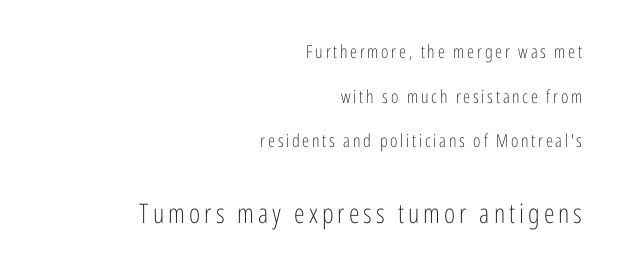
Q: Is the text bold? A: No.
Q: Is the text italic (slanted)? A: No, it is upright.
Q: Is the text underlined? A: No.
Q: How is the paragraph aligned? A: Right-aligned.
Q: Is the spacing between lines tight, normal or loose? A: Loose.
Q: Which block of text is set in a larger size, the first (top) or the second (bottom)? A: The second (bottom) one.
